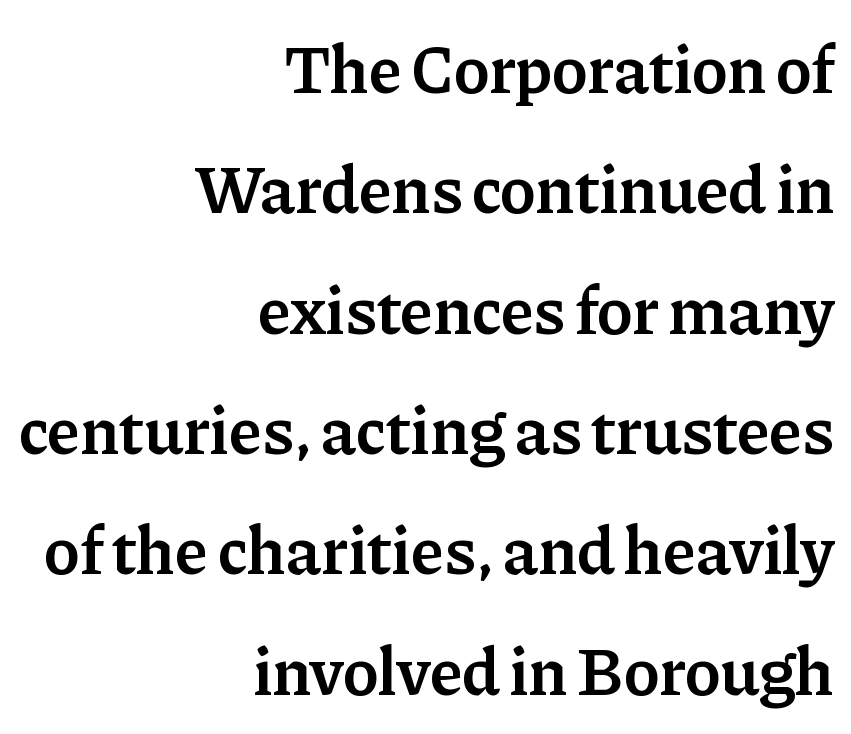
The image shows 68 px semibold serif type, upright; set right-aligned, line spacing 1.77x, normal letter spacing, not underlined; low stroke contrast and a medium x-height.
